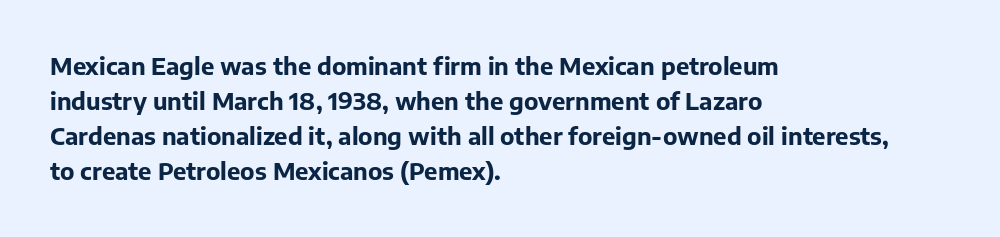
{"italic": "no", "bold": "yes", "underline": "no", "align": "left", "line_spacing": "normal", "line_spacing_ratio": 1.46, "letter_spacing": "normal", "letter_spacing_em": 0.0, "glyph_px": 24}
